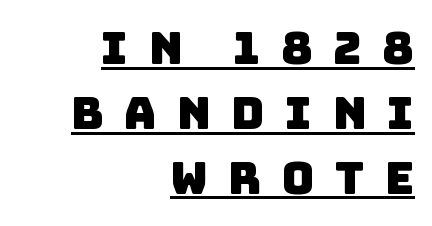
Q: Is the typeface a serif or a sans-serif typeface? A: Sans-serif.
Q: Is the text underlined? A: Yes.
Q: How is the paragraph aligned? A: Right-aligned.
Q: Is the spacing between letters normal or unusually wide? A: Unusually wide.
Q: Is the spacing between lines tight, normal or loose? A: Normal.
Q: Width (condensed, normal, or wide)? A: Normal.
Q: Stroke contrast? A: Low.
Q: x-height? A: Large.
Q: Monospaced? A: No.
